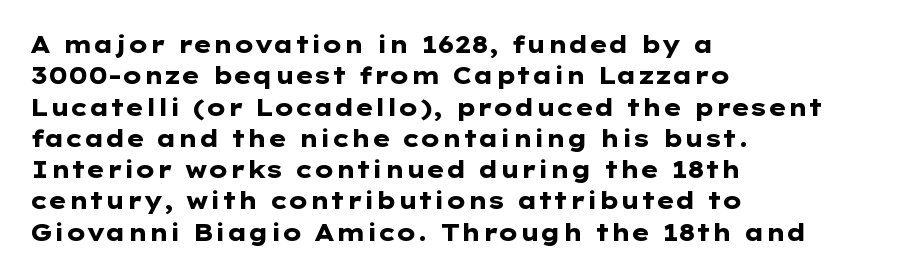
The image shows 23 px bold type, upright; set left-aligned, normal line spacing (1.36x), normal letter spacing, not underlined.
